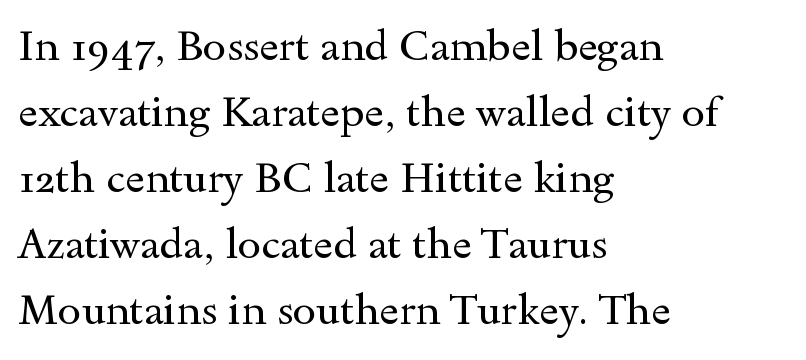
Regarding serifs, this sample has them. The paragraph shown leans on its left margin. This sample uses an upright cut, with every glyph sitting square on the baseline. How would I describe the line gaps? Plain and ordinary. Letter spacing: default. This reads as an unemphasized weight, regular at the heaviest.
